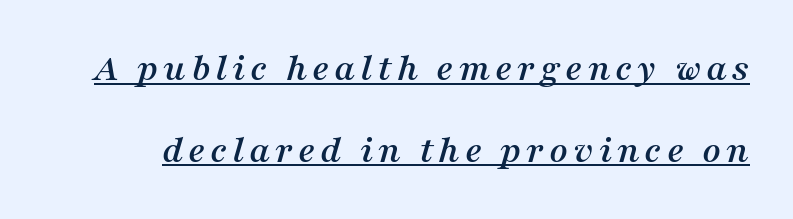
Q: Is the text italic (slanted)? A: Yes, it leans right by about 16 degrees.
Q: Is the typeface a serif or a sans-serif typeface? A: Serif.
Q: Is the text underlined? A: Yes.
Q: Is the spacing between lines tight, normal or loose? A: Loose.
Q: Width (condensed, normal, or wide)? A: Normal.
Q: Stroke contrast? A: Medium.
Q: x-height? A: Medium.
Q: Monospaced? A: No.
